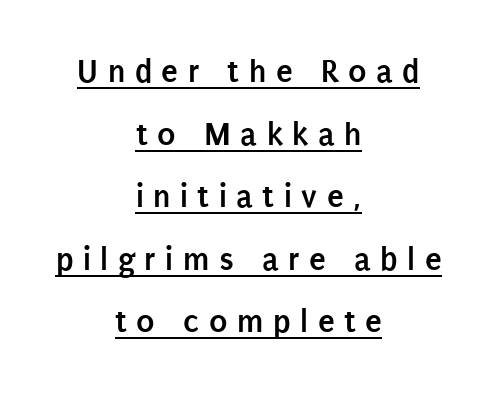
Q: Is the text bold? A: Yes.
Q: Is the text italic (slanted)? A: No, it is upright.
Q: Is the typeface a serif or a sans-serif typeface? A: Sans-serif.
Q: Is the text underlined? A: Yes.
Q: How is the paragraph aligned? A: Centered.
Q: Is the spacing between letters normal or unusually wide? A: Unusually wide.
Q: Width (condensed, normal, or wide)? A: Condensed.
Q: Stroke contrast? A: Low.
Q: x-height? A: Large.
Q: Monospaced? A: No.
